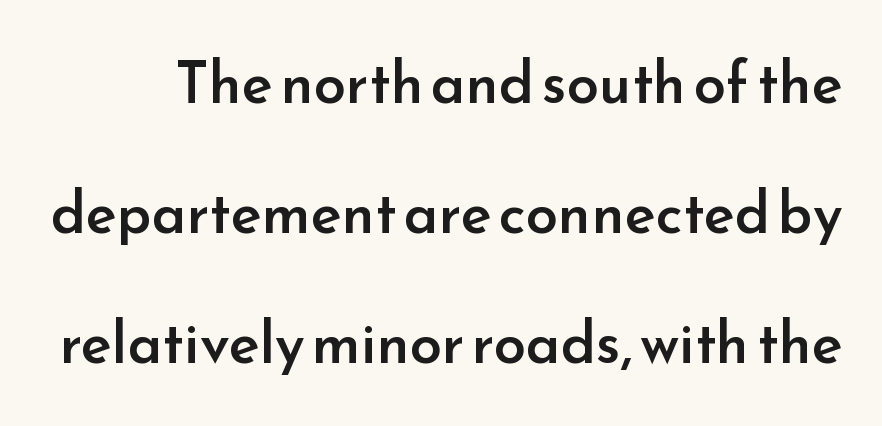
Q: Is the text bold? A: Semi-bold.
Q: Is the text italic (slanted)? A: No, it is upright.
Q: Is the typeface a serif or a sans-serif typeface? A: Sans-serif.
Q: Is the text underlined? A: No.
Q: Is the spacing between letters normal or unusually wide? A: Normal.
Q: Is the spacing between lines tight, normal or loose? A: Loose.
Q: Width (condensed, normal, or wide)? A: Normal.
Q: Stroke contrast? A: Low.
Q: x-height? A: Small.
Q: Monospaced? A: No.
